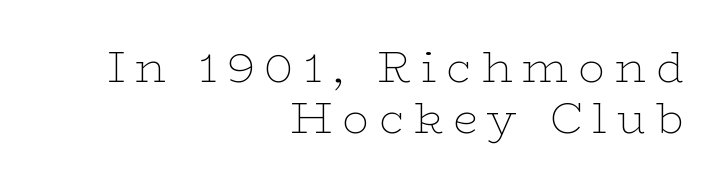
Q: Is the text bold? A: No.
Q: Is the text italic (slanted)? A: No, it is upright.
Q: Is the typeface a serif or a sans-serif typeface? A: Serif.
Q: Is the text underlined? A: No.
Q: How is the paragraph aligned? A: Right-aligned.
Q: Is the spacing between letters normal or unusually wide? A: Unusually wide.
Q: Is the spacing between lines tight, normal or loose? A: Tight.
Q: Width (condensed, normal, or wide)? A: Wide.
Q: Stroke contrast? A: Low.
Q: x-height? A: Medium.
Q: Monospaced? A: No.
